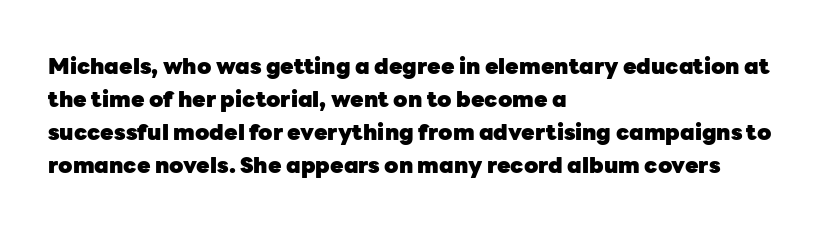
You'd pick this weight for a headline — it's a proper bold. The lettering holds an erect, upright posture throughout. Glance below the letters and you will spot only blank space. Layout note: lines flush left. Characters follow at the spacing the type designer built in. These lines sit exactly where default settings would place them.
